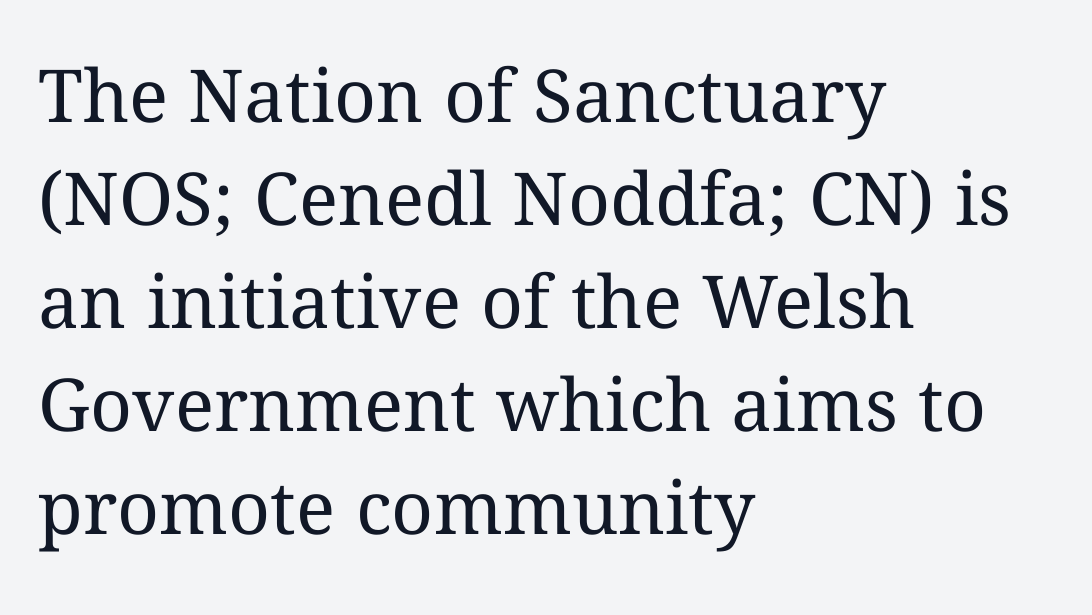
The image shows 73 px regular-weight type, upright; set left-aligned, normal line spacing (1.41x), normal letter spacing, not underlined; medium stroke contrast and a medium x-height.
